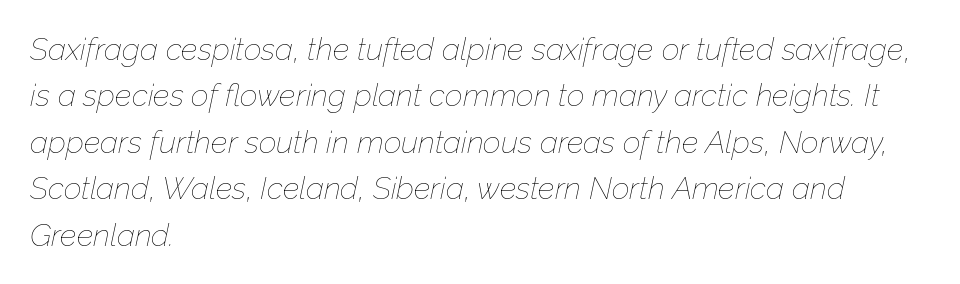
Q: Is the text bold? A: No.
Q: Is the text italic (slanted)? A: Yes, it leans right by about 12 degrees.
Q: Is the text underlined? A: No.
Q: How is the paragraph aligned? A: Left-aligned.
Q: Is the spacing between letters normal or unusually wide? A: Normal.
Q: Is the spacing between lines tight, normal or loose? A: Normal.
Q: Width (condensed, normal, or wide)? A: Normal.
Q: Stroke contrast? A: Low.
Q: x-height? A: Medium.
Q: Monospaced? A: No.
